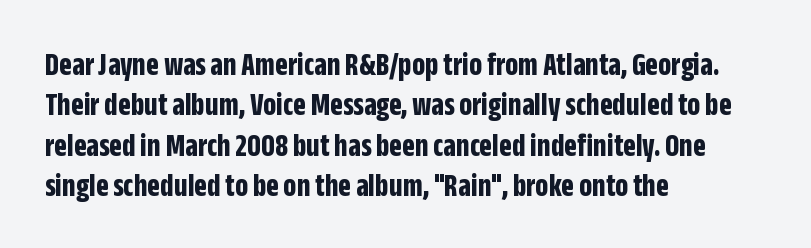
Is this a fixed-width face? No — the glyphs have proportional, varying widths. You'd pick this weight for a headline — it's a proper bold. The ragged edge is on the right, which tells us the setting is flush left. A sans-serif font was chosen for this passage. Bare-footed words on every line. Tracking here is standard; glyphs follow each other at the usual distance.
